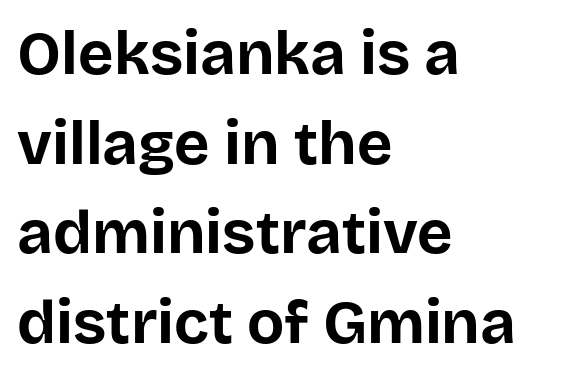
The image shows 61 px bold sans-serif type, upright; set left-aligned, normal line spacing (1.47x), normal letter spacing, not underlined; low stroke contrast and a large x-height.
